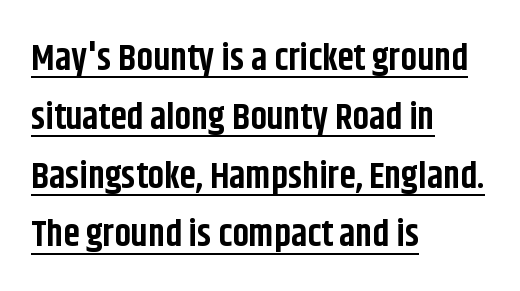
Q: Is the text bold? A: Yes.
Q: Is the text italic (slanted)? A: No, it is upright.
Q: Is the typeface a serif or a sans-serif typeface? A: Sans-serif.
Q: Is the text underlined? A: Yes.
Q: How is the paragraph aligned? A: Left-aligned.
Q: Is the spacing between letters normal or unusually wide? A: Normal.
Q: Is the spacing between lines tight, normal or loose? A: Normal.
Q: Width (condensed, normal, or wide)? A: Condensed.
Q: Stroke contrast? A: Low.
Q: x-height? A: Large.
Q: Monospaced? A: No.
